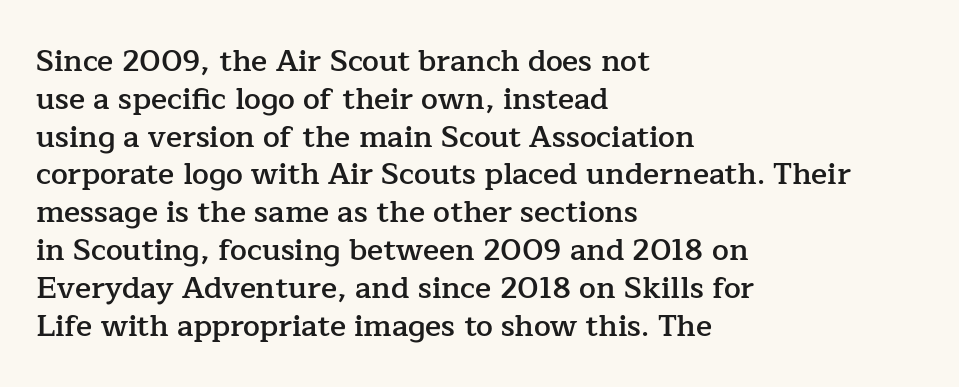
Q: Is the text bold? A: Semi-bold.
Q: Is the text italic (slanted)? A: No, it is upright.
Q: Is the typeface a serif or a sans-serif typeface? A: Serif.
Q: Is the text underlined? A: No.
Q: How is the paragraph aligned? A: Left-aligned.
Q: Is the spacing between letters normal or unusually wide? A: Normal.
Q: Is the spacing between lines tight, normal or loose? A: Normal.
Q: Width (condensed, normal, or wide)? A: Normal.
Q: Stroke contrast? A: Low.
Q: x-height? A: Medium.
Q: Monospaced? A: No.
